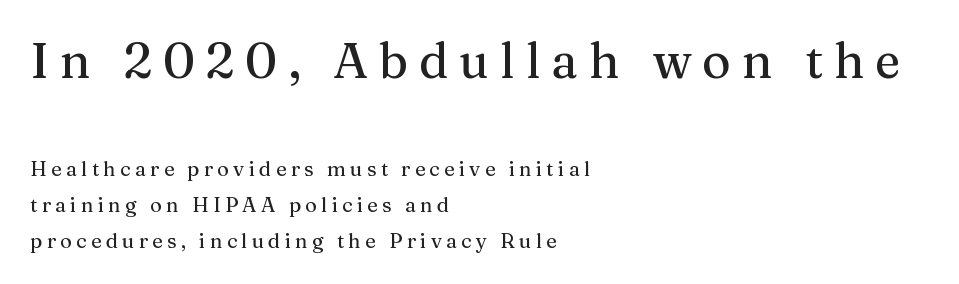
The image shows 49 px serif type, upright; set left-aligned, line spacing 1.78x, unusually wide letter spacing (+0.22 em), not underlined; the first (top) block is 2.45x larger; medium stroke contrast and a medium x-height.
